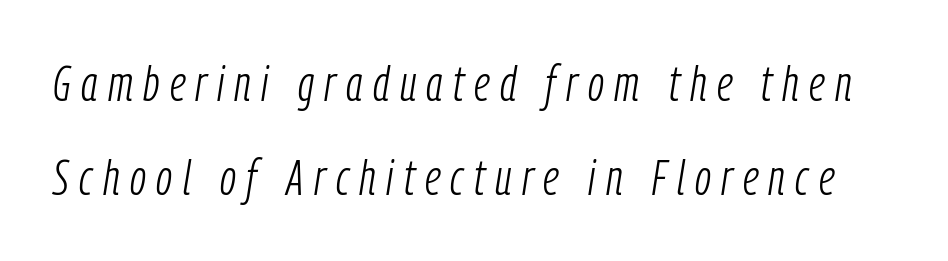
The image shows 49 px light, condensed type, italic (leaning right); set loose line spacing (1.92x), unusually wide letter spacing (+0.21 em), not underlined; low stroke contrast and a medium x-height.
